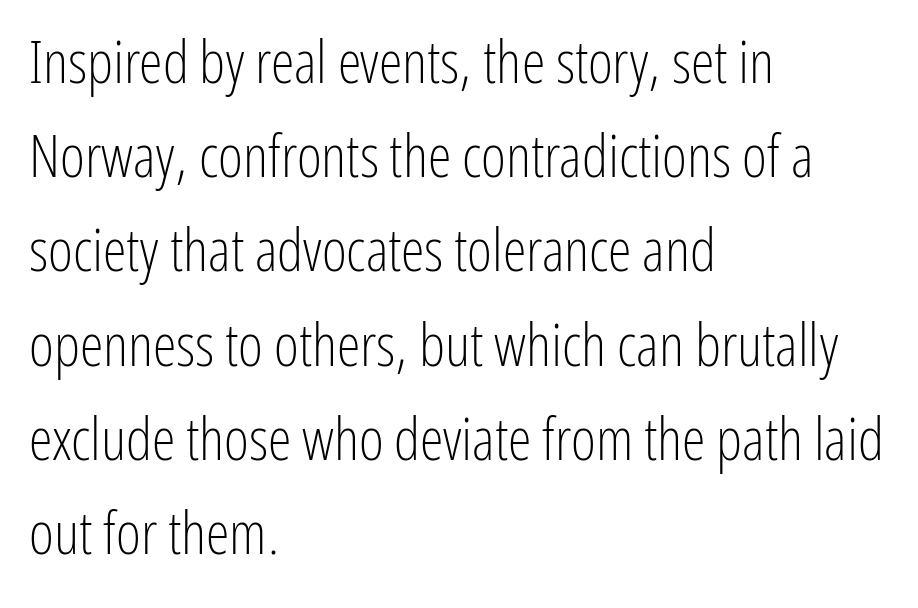
Type style note: lacks serifs. No word sits above an underline. Posture: vertical. The lines in this sample share a left origin and differ only in where they stop.
